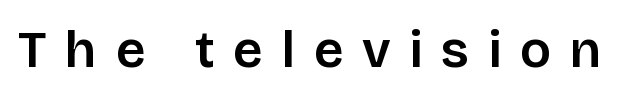
The image shows 52 px semibold sans-serif type, upright; set unusually wide letter spacing (+0.36 em), not underlined; low stroke contrast and a large x-height.
